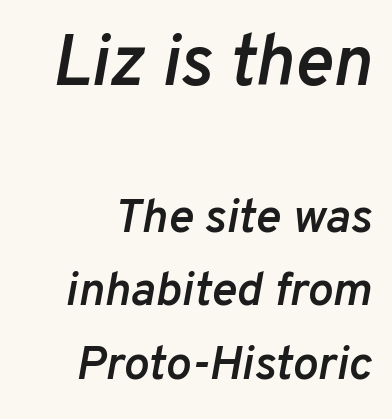
A fair bit of extra ink — the face is semibold, not bold. These lines are rendered in a variable-pitch font. Vertically, the passage feels balanced, rows spaced as you'd expect. Size contrast runs from large at the top to small at the bottom. Compared with a flush-left layout, this one pins lines to the opposite, right side. Tracking here is standard; glyphs follow each other at the usual distance.
